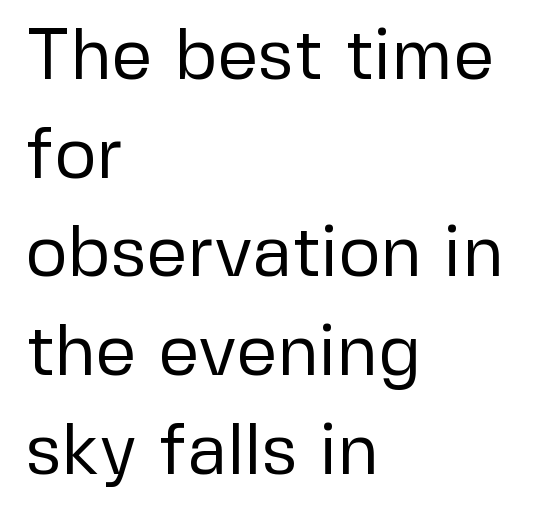
{"serif": "no", "italic": "no", "bold": "no", "weight": "regular", "width": "normal", "stroke_contrast": "low", "x_height": "medium", "monospaced": "no", "underline": "no", "align": "left", "line_spacing": "normal", "line_spacing_ratio": 1.37, "letter_spacing": "normal", "letter_spacing_em": 0.0, "glyph_px": 72}
